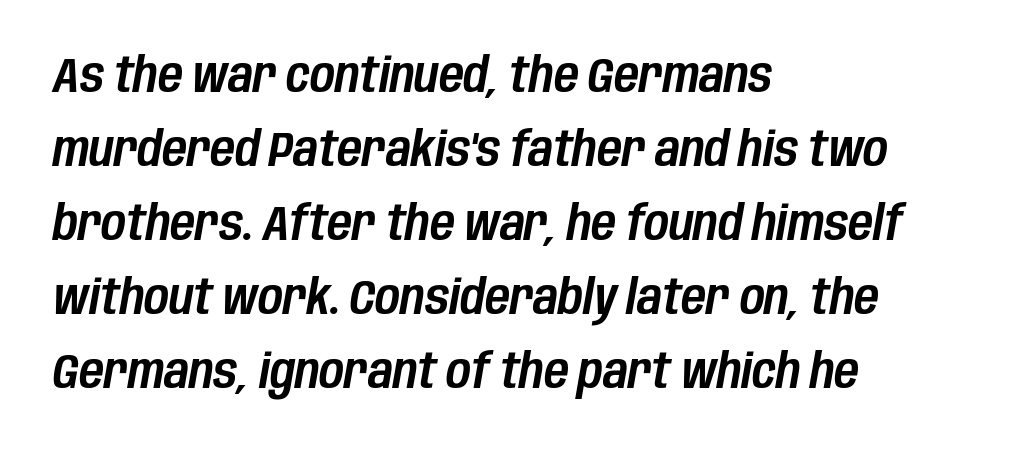
The image shows 48 px condensed type, italic (leaning right); set left-aligned, normal line spacing (1.54x), normal letter spacing, not underlined; low stroke contrast and a large x-height.
